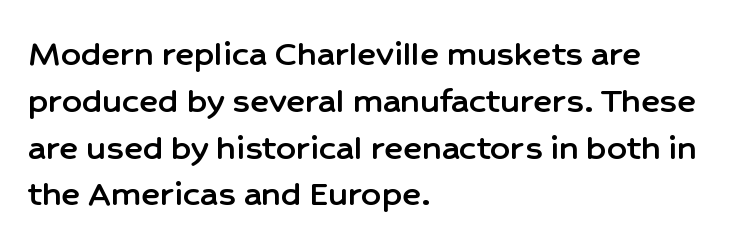
The image shows 39 px sans-serif type, upright; set left-aligned, line spacing 1.2x, normal letter spacing, not underlined; low stroke contrast and a medium x-height.
